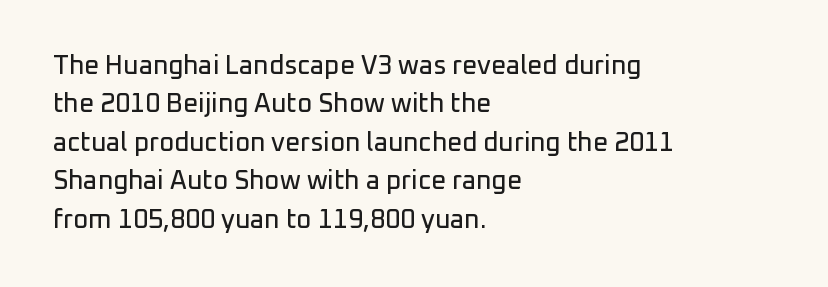
Q: Is the text italic (slanted)? A: No, it is upright.
Q: Is the text underlined? A: No.
Q: How is the paragraph aligned? A: Left-aligned.
Q: Is the spacing between letters normal or unusually wide? A: Normal.
Q: Is the spacing between lines tight, normal or loose? A: Normal.
